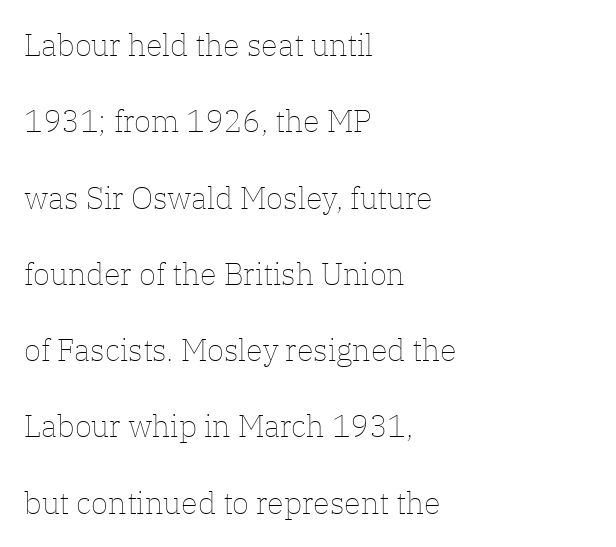
The image shows 31 px thin type, upright; set left-aligned, loose line spacing (2.46x), normal letter spacing, not underlined; low stroke contrast and a medium x-height.
